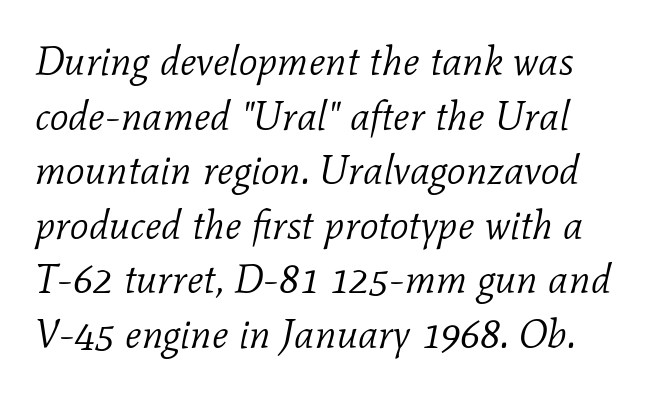
Q: Is the text bold? A: No.
Q: Is the text italic (slanted)? A: Yes, it leans right by about 11 degrees.
Q: Is the typeface a serif or a sans-serif typeface? A: Serif.
Q: Is the text underlined? A: No.
Q: Is the spacing between letters normal or unusually wide? A: Normal.
Q: Is the spacing between lines tight, normal or loose? A: Normal.
Q: Width (condensed, normal, or wide)? A: Normal.
Q: Stroke contrast? A: Low.
Q: x-height? A: Medium.
Q: Monospaced? A: No.
